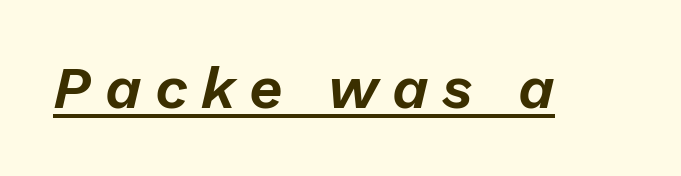
The image shows 59 px text type, italic (leaning right); set unusually wide letter spacing (+0.23 em), underlined; low stroke contrast and a medium x-height.
